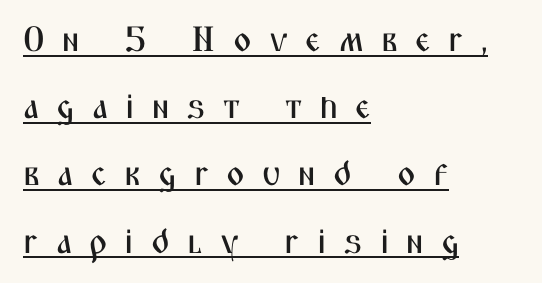
A typographer would call this underscored text. In terms of letterform style, serifs are entirely absent. Line spacing here is loose. The letters stand upright; this is a roman face. The letters are spread apart with noticeably loose tracking.
